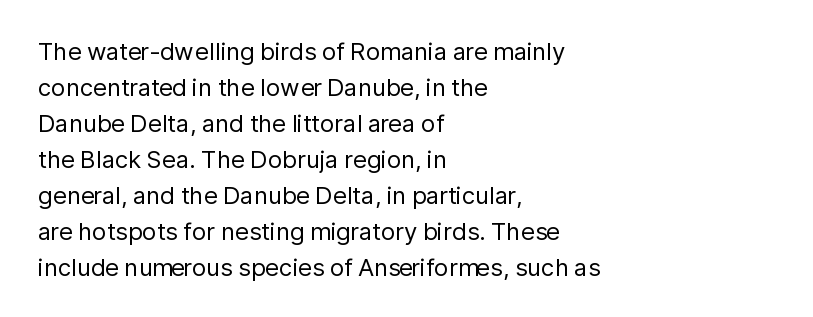
{"italic": "no", "bold": "no", "underline": "no", "align": "left", "line_spacing": "normal", "line_spacing_ratio": 1.5, "letter_spacing": "normal", "letter_spacing_em": 0.0, "glyph_px": 24}
